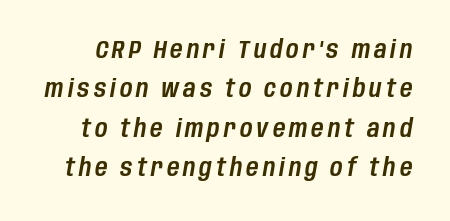
Vertical spacing — default. If you drew a line through each stem, it would be angled. Rule under the text: the space is simply empty.
